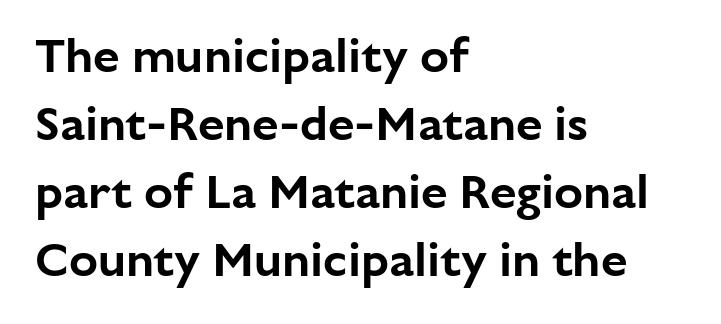
Q: Is the text italic (slanted)? A: No, it is upright.
Q: Is the typeface a serif or a sans-serif typeface? A: Sans-serif.
Q: Is the text underlined? A: No.
Q: How is the paragraph aligned? A: Left-aligned.
Q: Is the spacing between letters normal or unusually wide? A: Normal.
Q: Is the spacing between lines tight, normal or loose? A: Normal.
Q: Width (condensed, normal, or wide)? A: Normal.
Q: Stroke contrast? A: Low.
Q: x-height? A: Medium.
Q: Monospaced? A: No.
